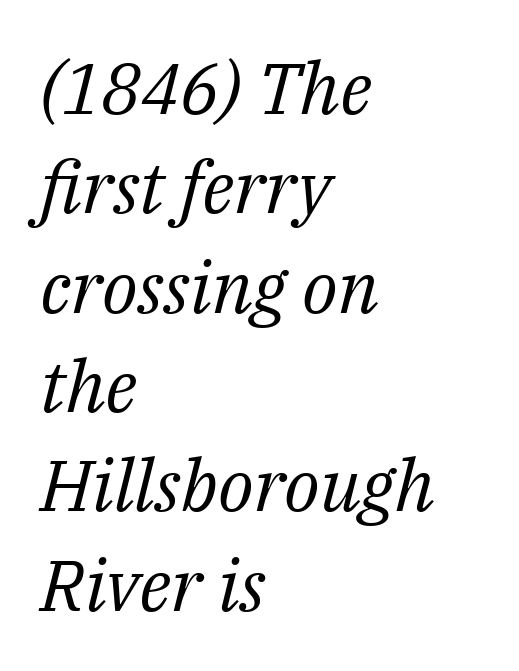
Q: Is the text bold? A: No.
Q: Is the text italic (slanted)? A: Yes, it leans right by about 14 degrees.
Q: Is the typeface a serif or a sans-serif typeface? A: Serif.
Q: Is the text underlined? A: No.
Q: How is the paragraph aligned? A: Left-aligned.
Q: Is the spacing between letters normal or unusually wide? A: Normal.
Q: Is the spacing between lines tight, normal or loose? A: Normal.
Q: Width (condensed, normal, or wide)? A: Normal.
Q: Stroke contrast? A: Medium.
Q: x-height? A: Medium.
Q: Monospaced? A: No.
